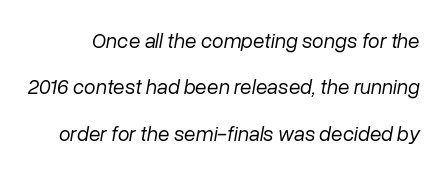
Any mark beneath the type? The region is blank. Would a proofreader flag this as italicized? Yes. Each new line begins a long way beneath the previous one. Characters follow at the spacing the type designer built in.
